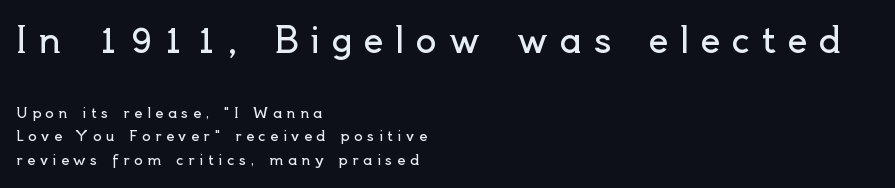
{"serif": "no", "italic": "no", "bold": "no", "weight": "regular", "width": "normal", "x_height": "small", "monospaced": "no", "underline": "no", "align": "left", "line_spacing": "normal", "line_spacing_ratio": 1.68, "letter_spacing": "wide", "letter_spacing_em": 0.33, "larger_block": "first", "size_ratio": 2.5, "glyph_px": 35}
